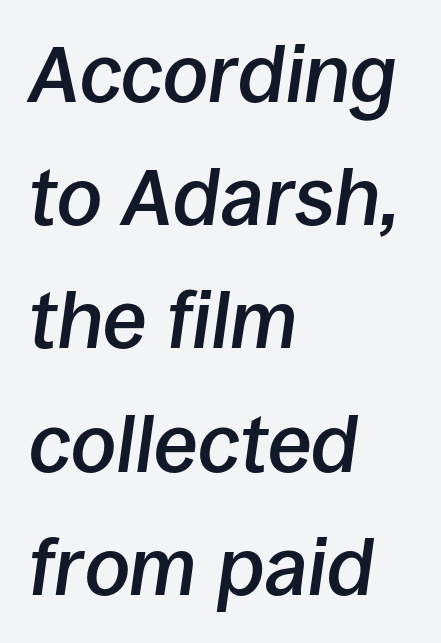
The image shows 80 px semibold type, italic (leaning right); set left-aligned, normal line spacing (1.54x), normal letter spacing, not underlined; low stroke contrast and a large x-height.
